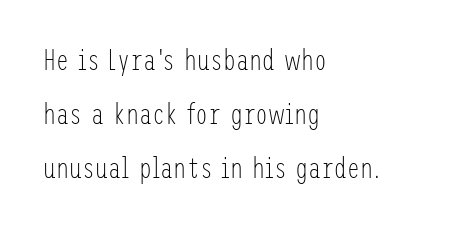
The image shows 29 px light, condensed sans-serif type, upright; set left-aligned, line spacing 1.86x, normal letter spacing, not underlined; low stroke contrast and a medium x-height.
